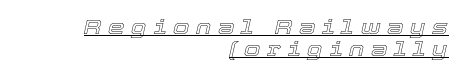
{"italic": "yes", "lean": "right", "slant_degrees": 12, "underline": "yes", "align": "right", "line_spacing": "tight", "line_spacing_ratio": 1.04, "letter_spacing": "wide", "letter_spacing_em": 0.32, "glyph_px": 21}
